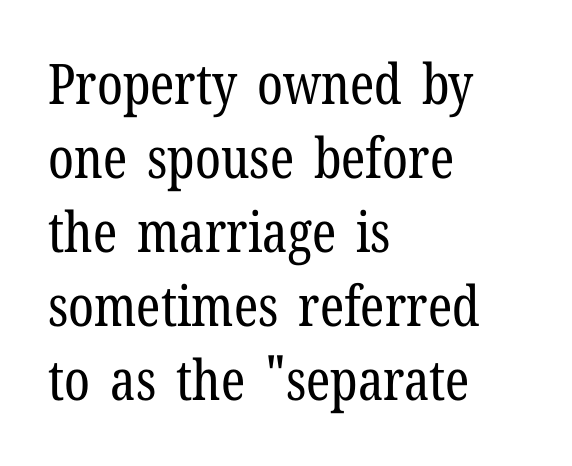
The image shows 56 px regular-weight, condensed serif type, upright; set left-aligned, normal line spacing (1.32x), normal letter spacing, not underlined; low stroke contrast and a medium x-height.
